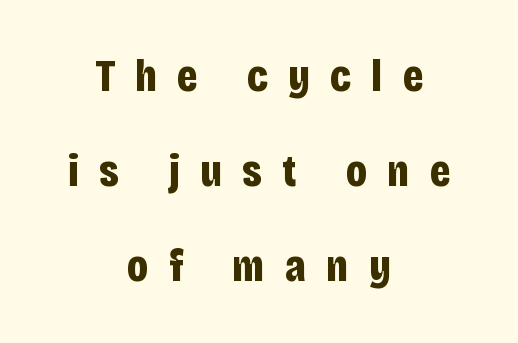
Posture: upright roman. Has an underline been added? It has not. Strong, thick strokes mark this as bold type. Vertical spacing — loose.
